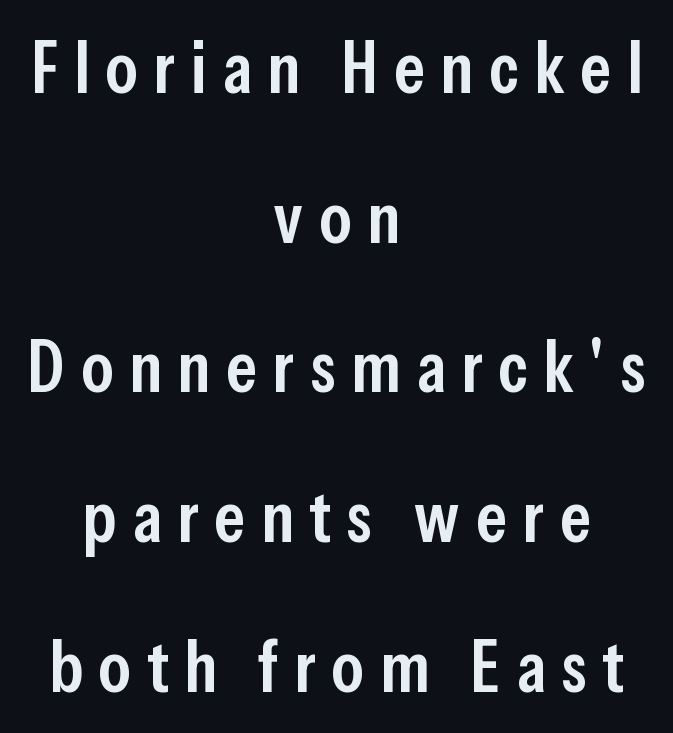
The image shows 73 px semibold, condensed sans-serif type, upright; set centered, loose line spacing (2.05x), unusually wide letter spacing (+0.21 em), not underlined; low stroke contrast and a medium x-height.
